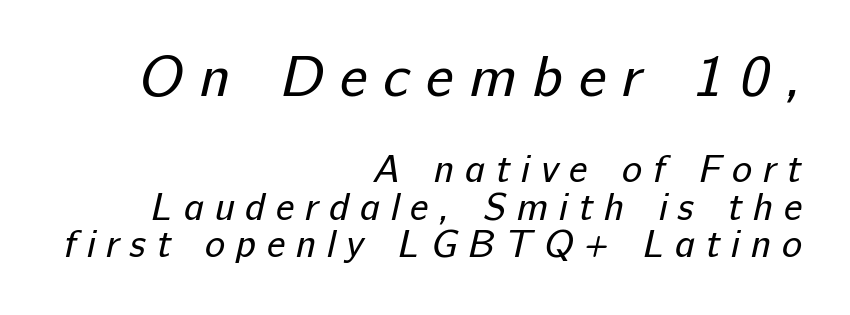
Q: Is the text bold? A: No.
Q: Is the typeface a serif or a sans-serif typeface? A: Sans-serif.
Q: Is the text underlined? A: No.
Q: How is the paragraph aligned? A: Right-aligned.
Q: Is the spacing between letters normal or unusually wide? A: Unusually wide.
Q: Is the spacing between lines tight, normal or loose? A: Tight.
Q: Which block of text is set in a larger size, the first (top) or the second (bottom)? A: The first (top) one.
Q: Width (condensed, normal, or wide)? A: Normal.
Q: Stroke contrast? A: Low.
Q: x-height? A: Medium.
Q: Monospaced? A: No.
